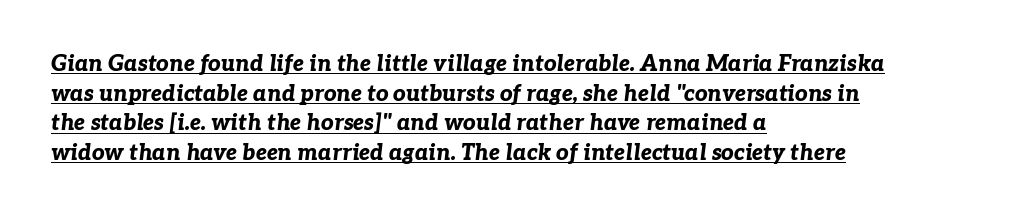
You can see a thin bar hugging the bottom of the glyphs. Nobody touched the tracking dial on this one. This sample uses an oblique cut, with every glyph tilted off the vertical. These lines stack with their left ends in a neat column. How heavy is the stroke? Heavy — this is a bold.
